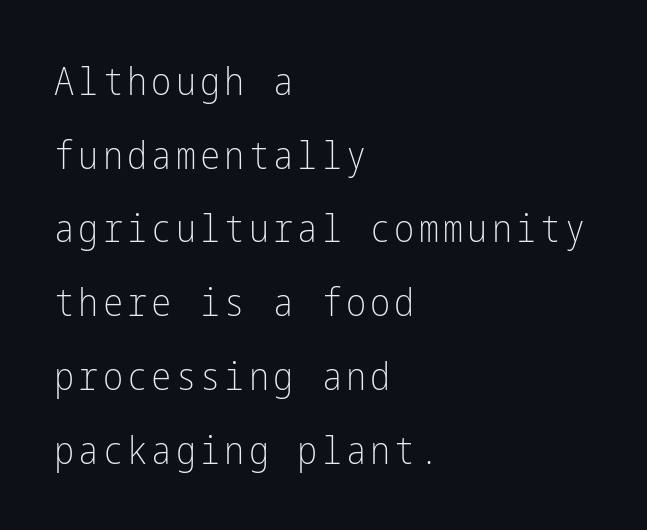
Q: Is the text bold? A: No.
Q: Is the text italic (slanted)? A: No, it is upright.
Q: Is the typeface a serif or a sans-serif typeface? A: Sans-serif.
Q: Is the text underlined? A: No.
Q: How is the paragraph aligned? A: Left-aligned.
Q: Is the spacing between lines tight, normal or loose? A: Loose.
Q: Width (condensed, normal, or wide)? A: Condensed.
Q: Stroke contrast? A: Low.
Q: x-height? A: Medium.
